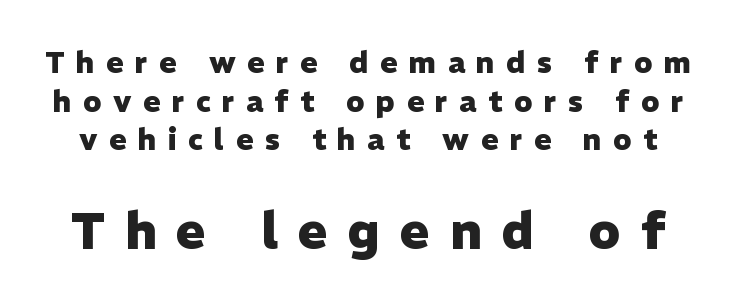
{"serif": "no", "italic": "no", "bold": "yes", "weight": "heavy", "width": "normal", "stroke_contrast": "low", "x_height": "medium", "monospaced": "no", "underline": "no", "line_spacing": "normal", "line_spacing_ratio": 1.33, "letter_spacing": "wide", "letter_spacing_em": 0.4, "larger_block": "second", "size_ratio": 1.72, "glyph_px": 50}
